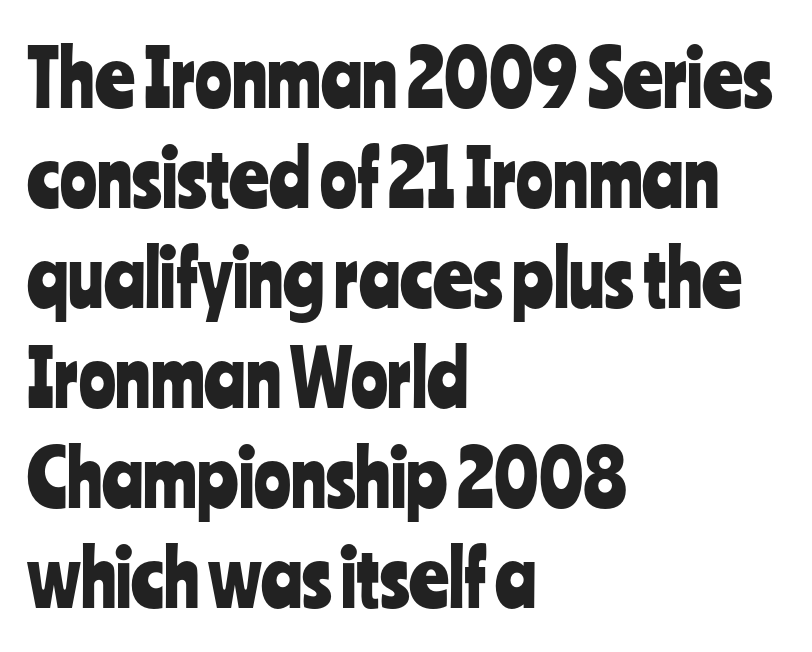
The text was rendered using a sans face with plain stroke endings. Horizontally, the lines are justified to the leading edge only. The lettering stays uniformly vertical, giving the passage a roman look. A typesetter would call this proportional, since set widths differ per character. The strip under each line holds only bare page. The rendering keeps characters at their native spacing.
